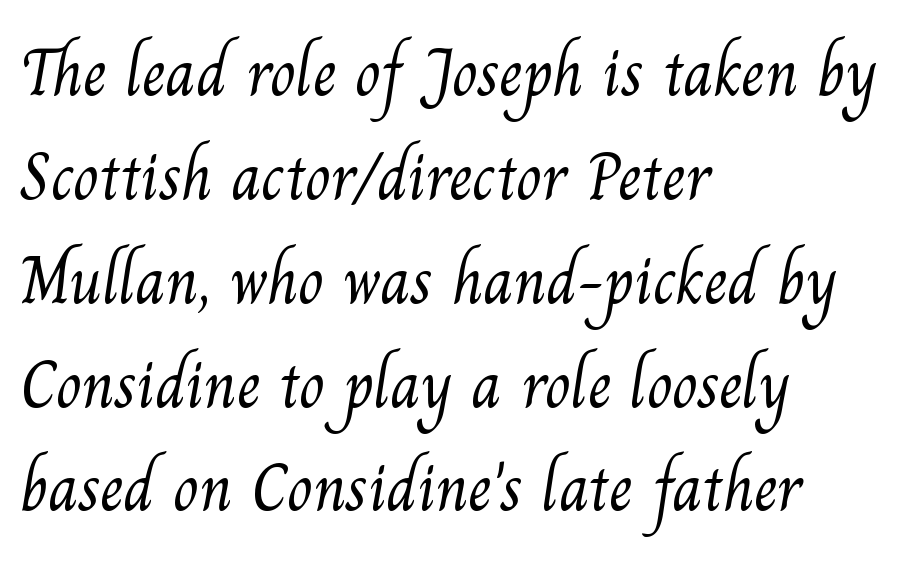
The image shows 67 px light serif type; set left-aligned, normal line spacing (1.55x), normal letter spacing, not underlined; medium stroke contrast and a small x-height.
